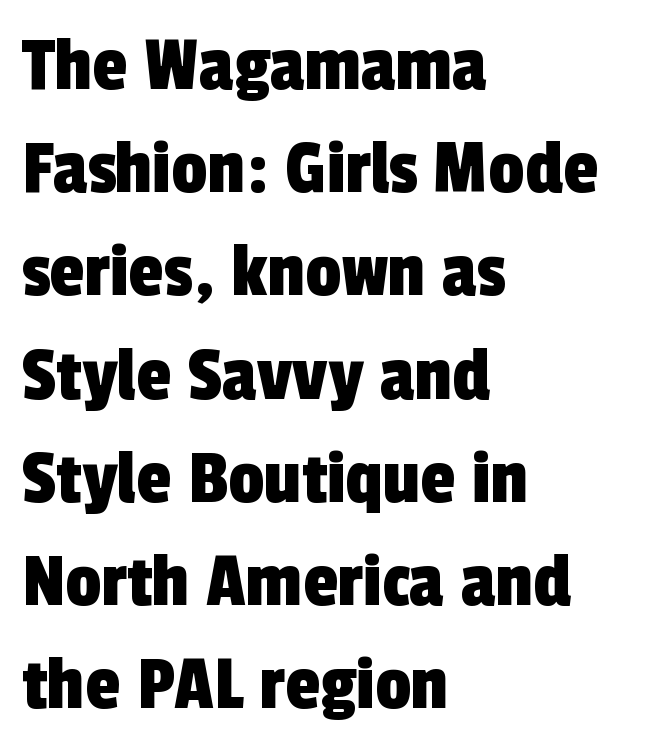
The image shows 80 px condensed sans-serif type; set left-aligned, normal line spacing (1.29x), normal letter spacing, not underlined; a medium x-height.
